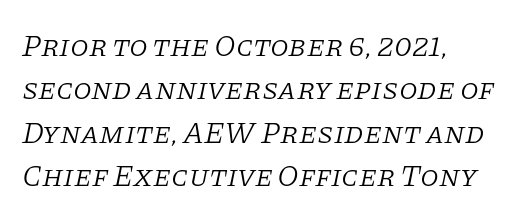
{"serif": "yes", "italic": "yes", "lean": "right", "slant_degrees": 11, "bold": "no", "weight": "light", "width": "normal", "stroke_contrast": "low", "x_height": "large", "monospaced": "no", "underline": "no", "align": "left", "line_spacing": "normal", "line_spacing_ratio": 1.45, "letter_spacing": "normal", "letter_spacing_em": 0.0, "glyph_px": 30}
